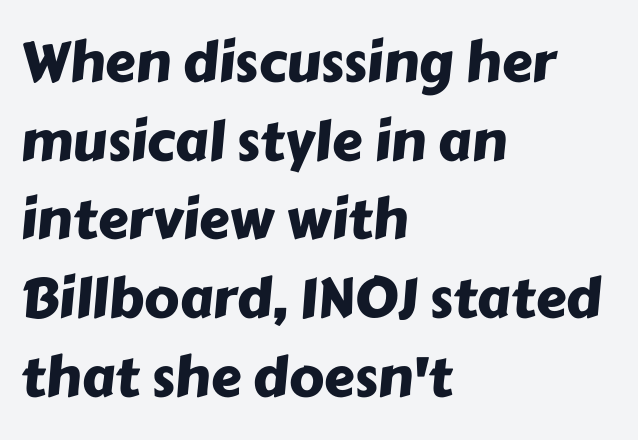
{"serif": "no", "width": "normal", "stroke_contrast": "low", "x_height": "medium", "monospaced": "no", "underline": "no", "align": "left", "line_spacing": "normal", "line_spacing_ratio": 1.43, "letter_spacing": "normal", "letter_spacing_em": 0.0, "glyph_px": 55}
